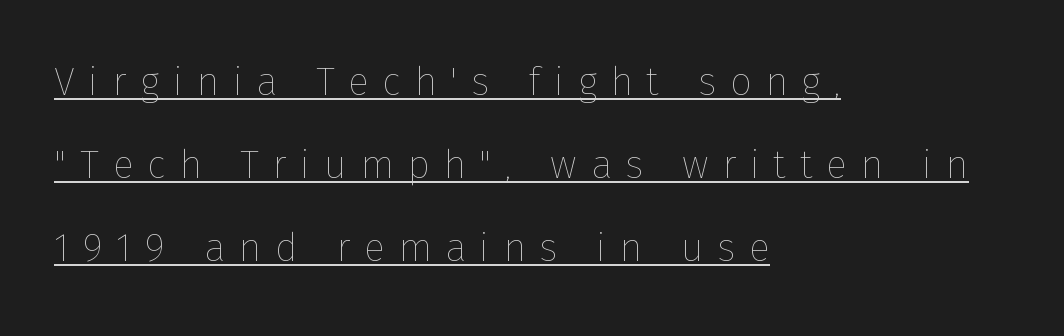
{"italic": "no", "bold": "no", "weight": "thin", "width": "normal", "stroke_contrast": "low", "x_height": "medium", "monospaced": "no", "underline": "yes", "align": "left", "line_spacing": "loose", "line_spacing_ratio": 2.13, "letter_spacing": "wide", "letter_spacing_em": 0.35, "glyph_px": 39}
